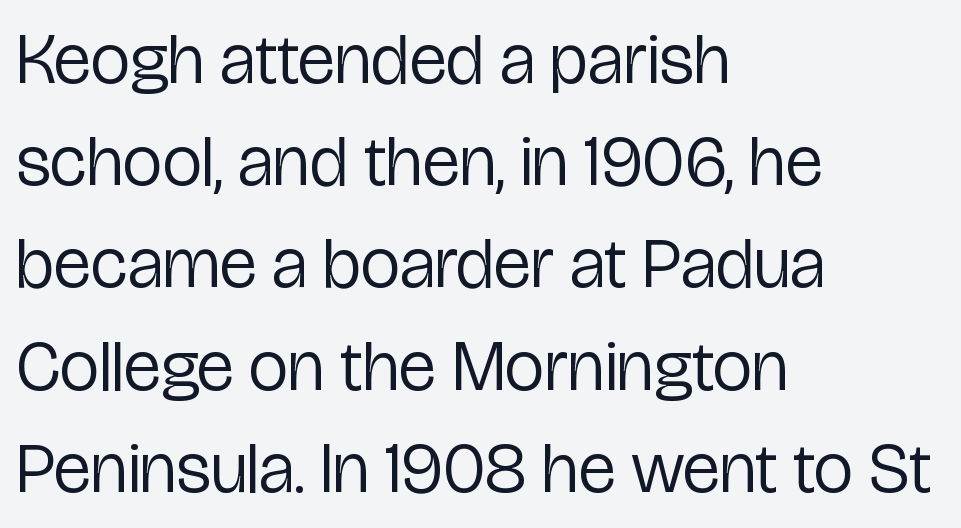
Q: Is the text bold? A: No.
Q: Is the text italic (slanted)? A: No, it is upright.
Q: Is the typeface a serif or a sans-serif typeface? A: Sans-serif.
Q: Is the text underlined? A: No.
Q: How is the paragraph aligned? A: Left-aligned.
Q: Is the spacing between letters normal or unusually wide? A: Normal.
Q: Is the spacing between lines tight, normal or loose? A: Normal.
Q: Width (condensed, normal, or wide)? A: Condensed.
Q: Stroke contrast? A: Low.
Q: x-height? A: Medium.
Q: Monospaced? A: No.
